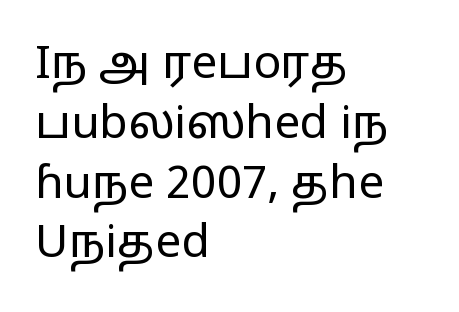
Q: Is the text bold? A: No.
Q: Is the text italic (slanted)? A: No, it is upright.
Q: Is the typeface a serif or a sans-serif typeface? A: Sans-serif.
Q: Is the text underlined? A: No.
Q: How is the paragraph aligned? A: Left-aligned.
Q: Is the spacing between letters normal or unusually wide? A: Normal.
Q: Is the spacing between lines tight, normal or loose? A: Normal.
Q: Width (condensed, normal, or wide)? A: Wide.
Q: Stroke contrast? A: Low.
Q: x-height? A: Medium.
Q: Monospaced? A: No.
